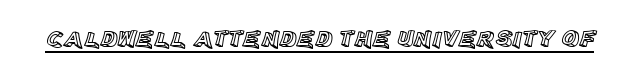
The image shows 24 px text type; set normal letter spacing, underlined.
